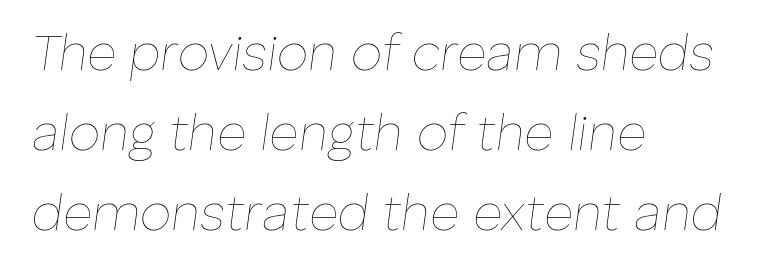
The image shows 50 px thin type, italic (leaning right); set left-aligned, normal line spacing (1.6x), normal letter spacing, not underlined; low stroke contrast and a medium x-height.
